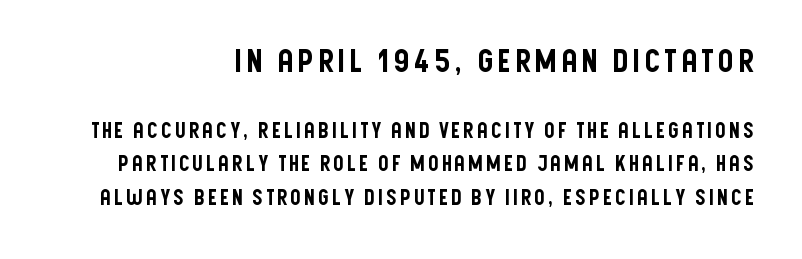
Successive baselines arrive at the customary interval. Varying glyph widths throughout — classic text-font behaviour. Nothing sits at the stroke ends, so this counts as sans-serif. Notice how the passage keeps a crisp vertical edge on the right only. Does the bottom block carry the larger type? No, the top block does. Decoration check: the copy has no underline.
